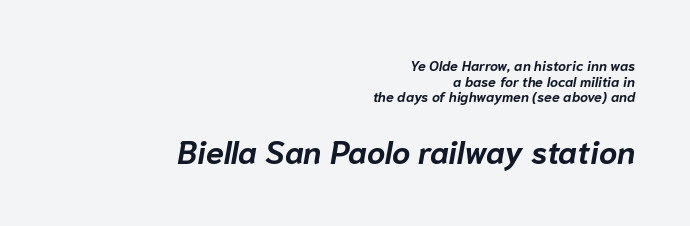
Q: Is the text bold? A: Yes.
Q: Is the text italic (slanted)? A: Yes, it leans right by about 10 degrees.
Q: Is the text underlined? A: No.
Q: How is the paragraph aligned? A: Right-aligned.
Q: Is the spacing between letters normal or unusually wide? A: Normal.
Q: Is the spacing between lines tight, normal or loose? A: Tight.
Q: Which block of text is set in a larger size, the first (top) or the second (bottom)? A: The second (bottom) one.
Q: Width (condensed, normal, or wide)? A: Normal.
Q: Stroke contrast? A: Low.
Q: x-height? A: Medium.
Q: Monospaced? A: No.
